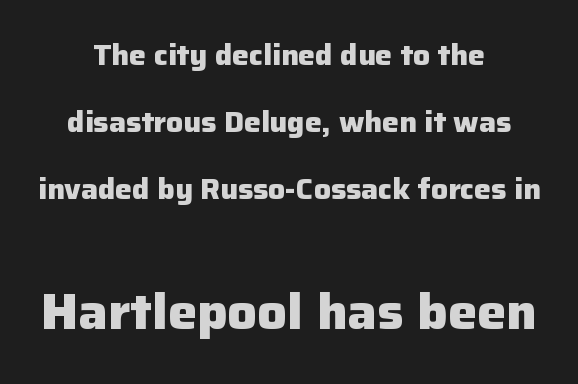
{"serif": "no", "italic": "no", "bold": "yes", "weight": "heavy", "width": "normal", "stroke_contrast": "low", "x_height": "medium", "monospaced": "no", "underline": "no", "align": "center", "line_spacing": "loose", "line_spacing_ratio": 2.39, "letter_spacing": "normal", "letter_spacing_em": 0.0, "larger_block": "second", "size_ratio": 1.75, "glyph_px": 49}
